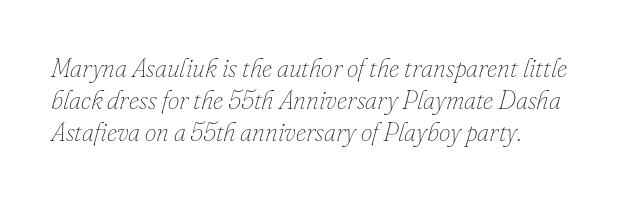
{"italic": "yes", "lean": "right", "slant_degrees": 16, "bold": "no", "underline": "no", "align": "left", "line_spacing_ratio": 1.24, "letter_spacing": "normal", "letter_spacing_em": 0.0, "glyph_px": 26}
